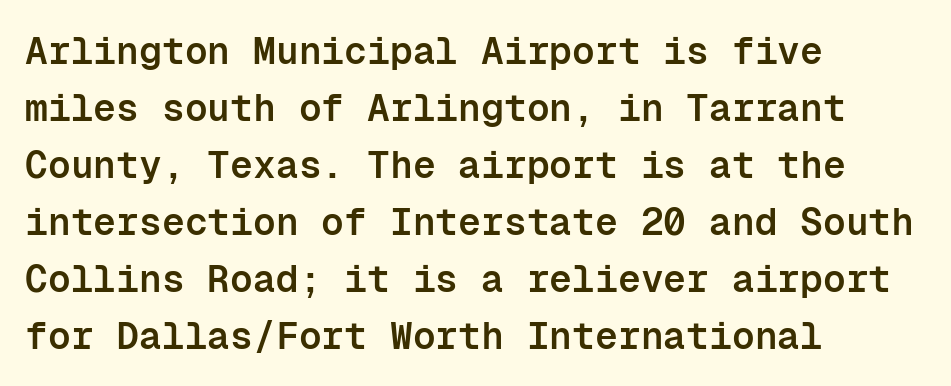
The image shows 38 px semibold sans-serif type, upright, monospaced; set left-aligned, normal line spacing (1.5x), normal letter spacing, not underlined; low stroke contrast and a medium x-height.
